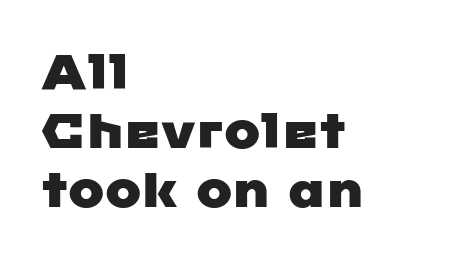
Line beginnings align vertically; line endings do not. Here the glyphs are tracked normally, forming tight word shapes. The zone under the glyphs is completely vacant. What kind of face is this? One without serifs — a sans. Note the varied advance widths — an 'i' is clearly narrower than an 'm'.
